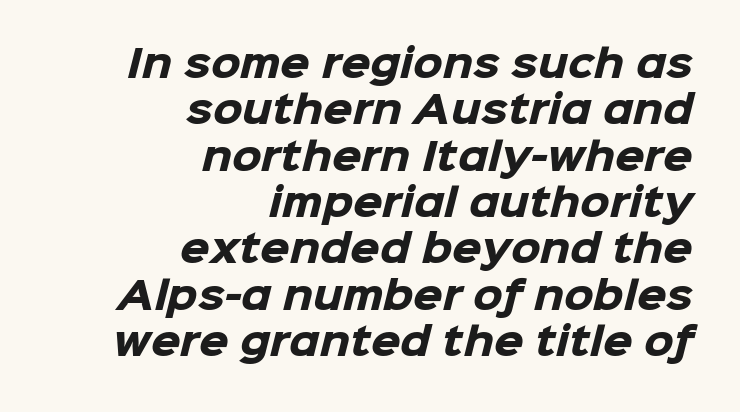
Q: Is the text bold? A: Yes.
Q: Is the typeface a serif or a sans-serif typeface? A: Sans-serif.
Q: Is the text underlined? A: No.
Q: How is the paragraph aligned? A: Right-aligned.
Q: Is the spacing between letters normal or unusually wide? A: Normal.
Q: Width (condensed, normal, or wide)? A: Normal.
Q: Stroke contrast? A: Low.
Q: x-height? A: Medium.
Q: Monospaced? A: No.
